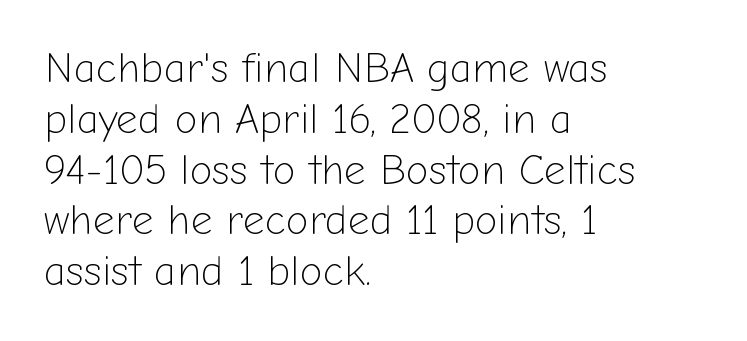
{"serif": "no", "italic": "no", "bold": "no", "weight": "light", "width": "normal", "stroke_contrast": "low", "x_height": "medium", "monospaced": "no", "underline": "no", "align": "left", "line_spacing_ratio": 1.21, "letter_spacing": "normal", "letter_spacing_em": 0.0, "glyph_px": 42}
